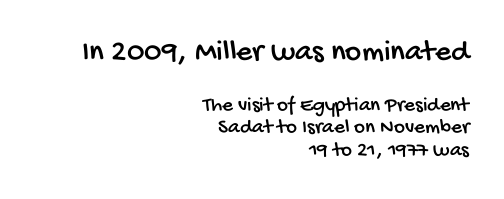
{"serif": "no", "width": "condensed", "stroke_contrast": "low", "x_height": "large", "monospaced": "no", "underline": "no", "align": "right", "line_spacing": "tight", "line_spacing_ratio": 1.07, "letter_spacing": "normal", "letter_spacing_em": 0.0, "larger_block": "first", "size_ratio": 1.48, "glyph_px": 31}
